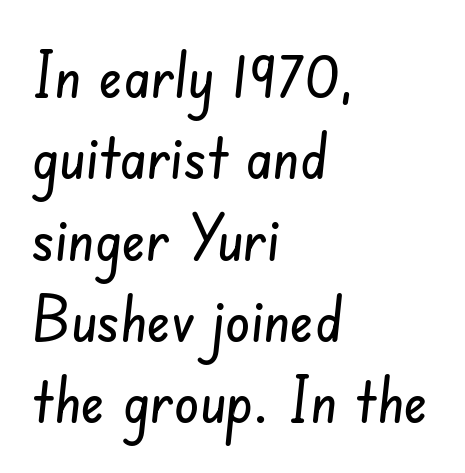
The foot of each line stays bare and open. Left-aligned paragraph, ragged on the right. Normally led — the rows are evenly, conventionally spaced. Examine the stroke ends and you'll find no serifs.
